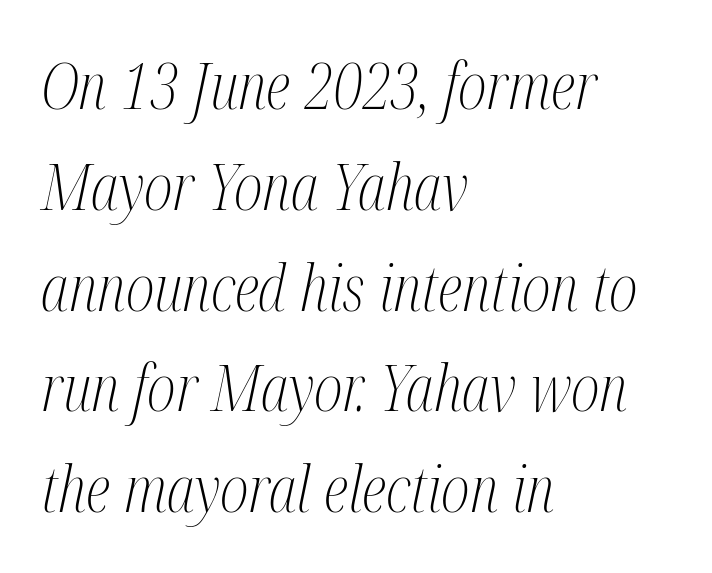
The image shows 63 px light, condensed serif type, italic (leaning right); set left-aligned, normal line spacing (1.6x), normal letter spacing, not underlined; medium stroke contrast and a medium x-height.
